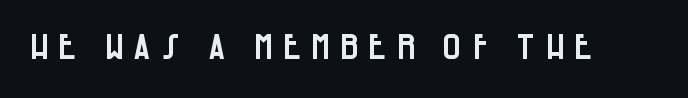
The image shows 35 px condensed sans-serif type, upright; set unusually wide letter spacing (+0.25 em), not underlined; low stroke contrast and a large x-height.
